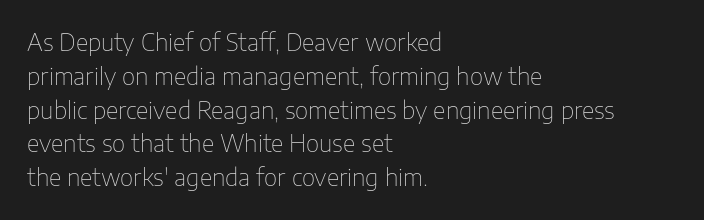
{"italic": "no", "bold": "no", "underline": "no", "align": "left", "line_spacing": "normal", "line_spacing_ratio": 1.47, "letter_spacing": "normal", "letter_spacing_em": 0.0, "glyph_px": 23}
